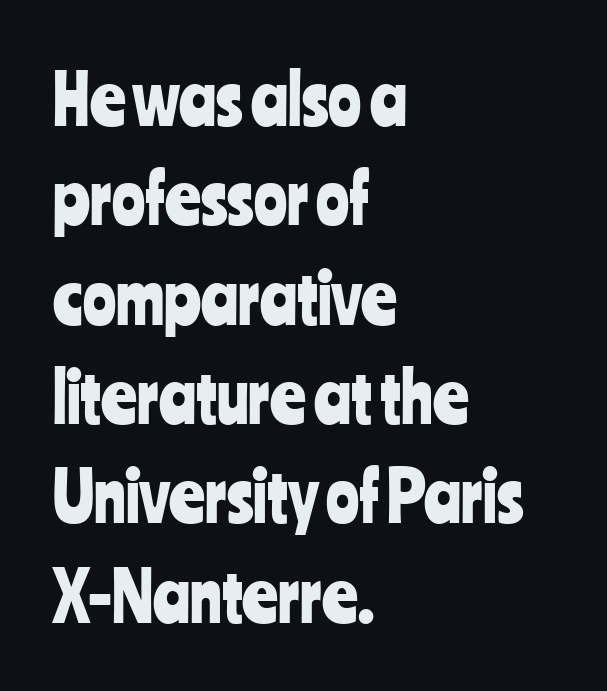
Character widths vary here, with narrow letters taking less room than wide ones. Anything drawn beneath the words? Only blank space. Posture: straight, roman, zero tilt. Are there feet on the stems? There aren't — it's a sans.
